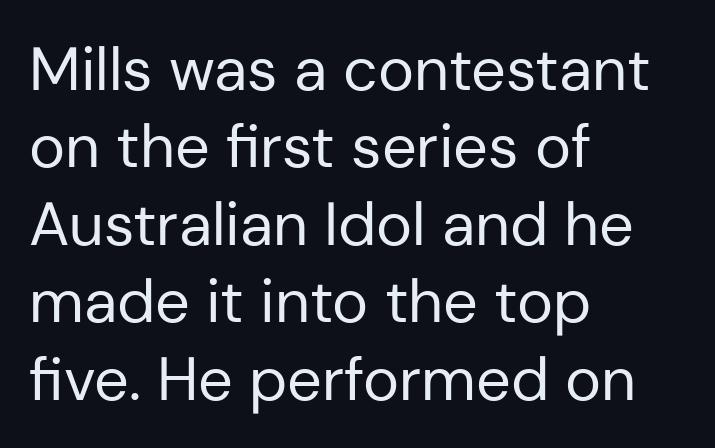
Q: Is the text bold? A: No.
Q: Is the text italic (slanted)? A: No, it is upright.
Q: Is the typeface a serif or a sans-serif typeface? A: Sans-serif.
Q: Is the text underlined? A: No.
Q: How is the paragraph aligned? A: Left-aligned.
Q: Is the spacing between letters normal or unusually wide? A: Normal.
Q: Is the spacing between lines tight, normal or loose? A: Normal.
Q: Width (condensed, normal, or wide)? A: Normal.
Q: Stroke contrast? A: Low.
Q: x-height? A: Medium.
Q: Monospaced? A: No.
